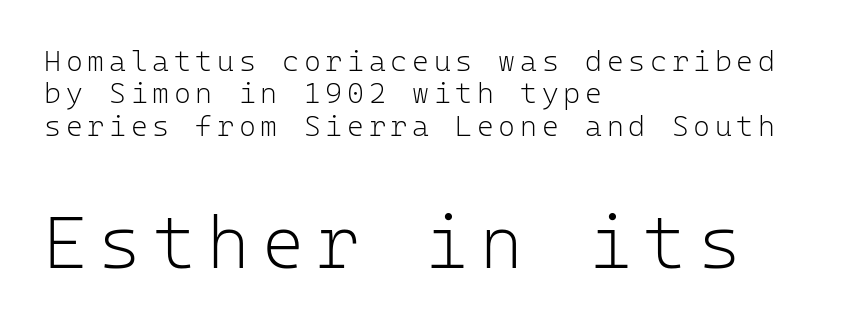
You can tell from the bare stems that sans-serif type was used. These lines stack with their left ends in a neat column. The passage shown is typed in a monospace face where columns stay perfectly aligned. Leading is clearly below the norm, producing a dense column. A clean baseline with only descenders dipping below it. Designer's note — italics off, roman on.
